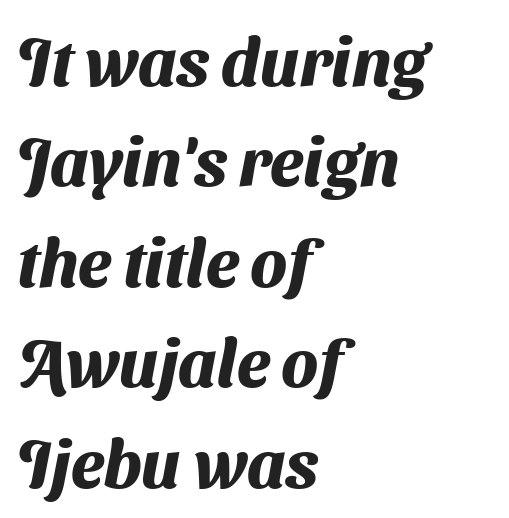
The image shows 67 px heavy sans-serif type; set left-aligned, normal line spacing (1.5x), normal letter spacing, not underlined; medium stroke contrast and a medium x-height.
